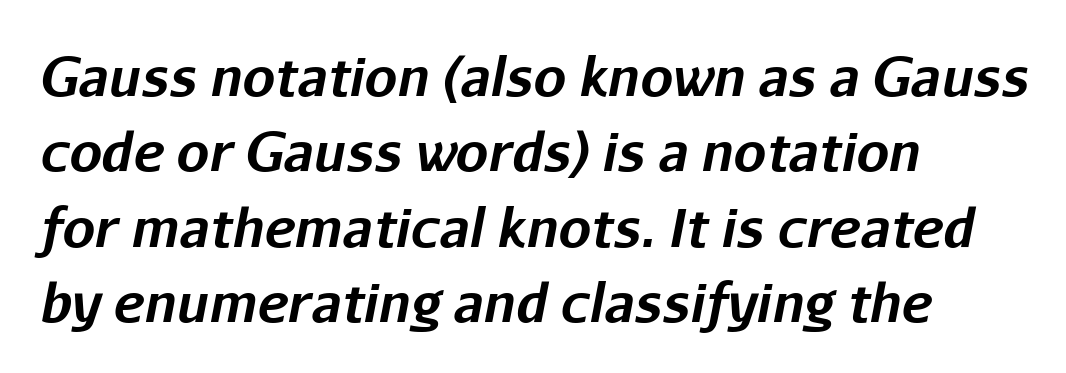
The image shows 52 px bold type, italic (leaning right); set left-aligned, normal line spacing (1.45x), normal letter spacing, not underlined; low stroke contrast and a medium x-height.
